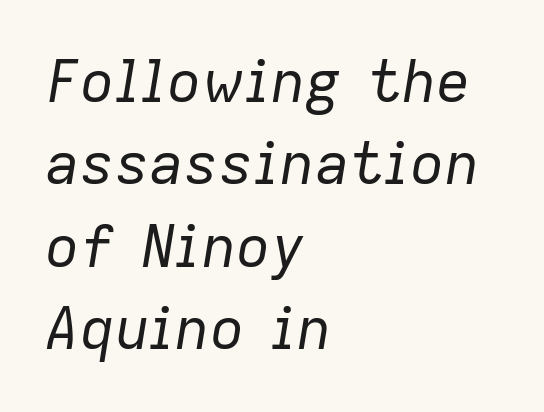
Between one letter and the next there's only the usual sliver of space. Type without underlining. Whoever set this chose a conventional vertical rhythm. Notice how the stems are inclined rather than vertical — that's the hallmark of italics. You could not count columns in this text — the font is proportionally spaced. A light-to-regular cut is what we see here.
